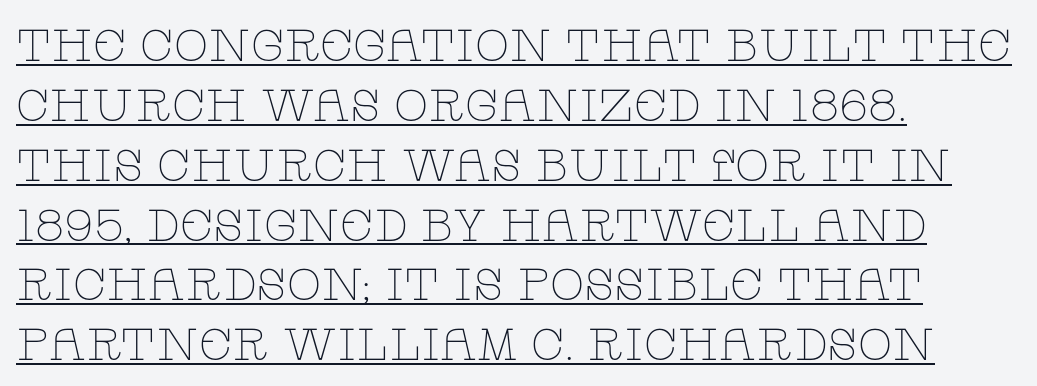
{"serif": "yes", "italic": "no", "bold": "no", "weight": "thin", "width": "wide", "stroke_contrast": "low", "x_height": "large", "monospaced": "no", "underline": "yes", "align": "left", "line_spacing": "normal", "line_spacing_ratio": 1.33, "letter_spacing": "normal", "letter_spacing_em": 0.0, "glyph_px": 45}
